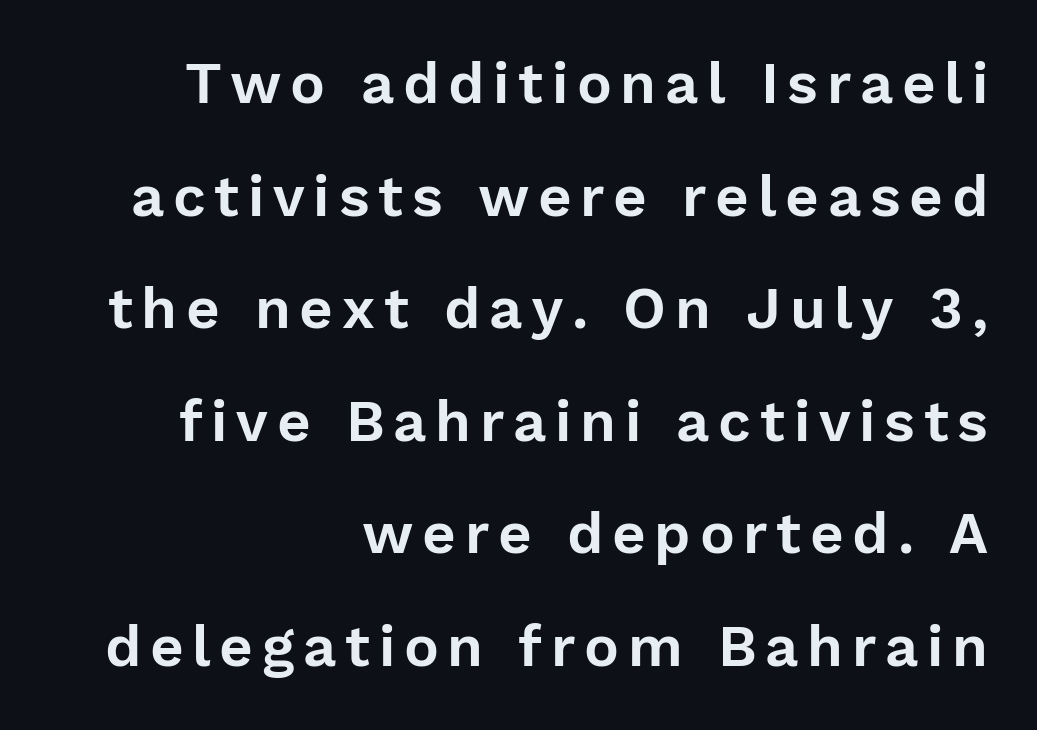
A bare baseline throughout the passage. Visually the block forms a straight wall on the right and a jagged coastline on the left. This rendering employs a face without finishing strokes, i.e., a sans-serif. Tall strokes in this sample are plumb rather than angled.
